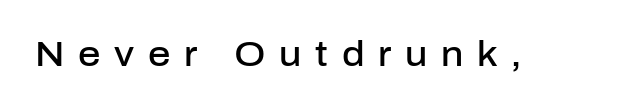
{"serif": "no", "italic": "no", "bold": "semi", "weight": "semibold", "width": "normal", "stroke_contrast": "low", "x_height": "medium", "monospaced": "no", "underline": "no", "letter_spacing": "wide", "letter_spacing_em": 0.39, "glyph_px": 35}
